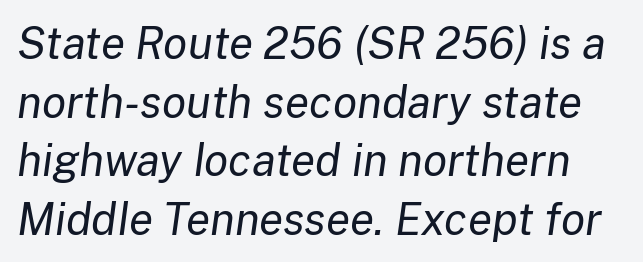
Q: Is the text bold? A: No.
Q: Is the text italic (slanted)? A: Yes, it leans right by about 8 degrees.
Q: Is the text underlined? A: No.
Q: Is the spacing between letters normal or unusually wide? A: Normal.
Q: Is the spacing between lines tight, normal or loose? A: Normal.
Q: Width (condensed, normal, or wide)? A: Normal.
Q: Stroke contrast? A: Low.
Q: x-height? A: Medium.
Q: Monospaced? A: No.
